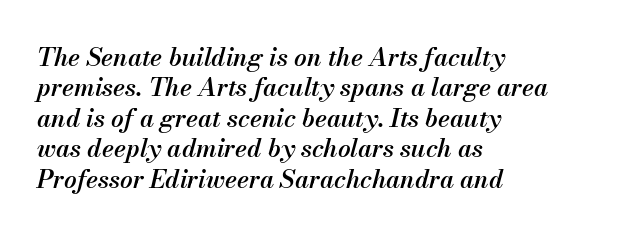
Q: Is the text bold? A: Semi-bold.
Q: Is the text italic (slanted)? A: Yes, it leans right by about 13 degrees.
Q: Is the text underlined? A: No.
Q: How is the paragraph aligned? A: Left-aligned.
Q: Is the spacing between letters normal or unusually wide? A: Normal.
